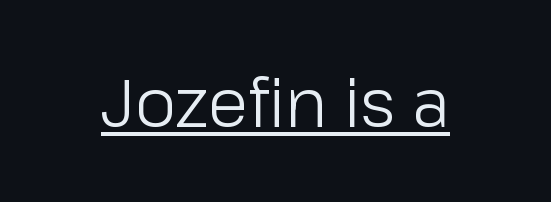
Q: Is the text bold? A: No.
Q: Is the text italic (slanted)? A: No, it is upright.
Q: Is the typeface a serif or a sans-serif typeface? A: Sans-serif.
Q: Is the text underlined? A: Yes.
Q: Is the spacing between letters normal or unusually wide? A: Normal.
Q: Width (condensed, normal, or wide)? A: Normal.
Q: Stroke contrast? A: Low.
Q: x-height? A: Medium.
Q: Monospaced? A: No.
